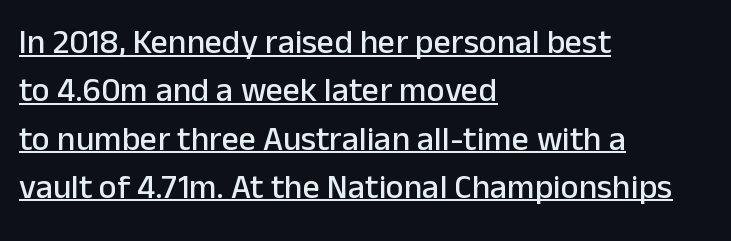
Short note: letters normally spaced. Varying glyph widths throughout — classic text-font behaviour. Nope, no serifs anywhere on these letters. Like a heading marked for emphasis, these lines bear an underscore.
